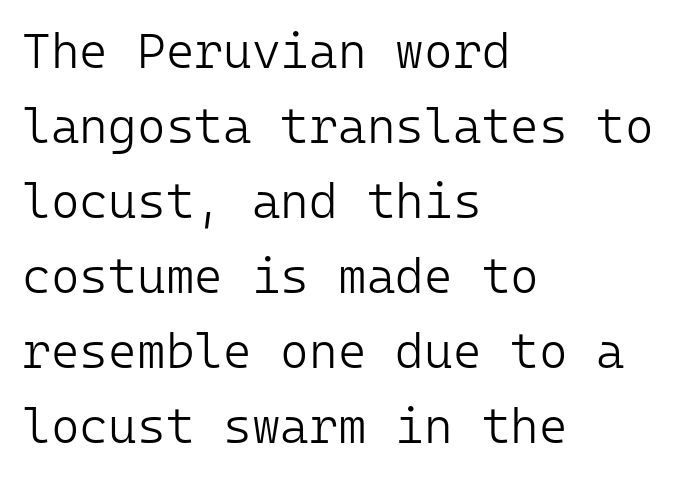
Q: Is the text bold? A: No.
Q: Is the text italic (slanted)? A: No, it is upright.
Q: Is the typeface a serif or a sans-serif typeface? A: Sans-serif.
Q: Is the text underlined? A: No.
Q: How is the paragraph aligned? A: Left-aligned.
Q: Is the spacing between letters normal or unusually wide? A: Normal.
Q: Is the spacing between lines tight, normal or loose? A: Normal.
Q: Width (condensed, normal, or wide)? A: Normal.
Q: Stroke contrast? A: Low.
Q: x-height? A: Medium.
Q: Monospaced? A: Yes.
